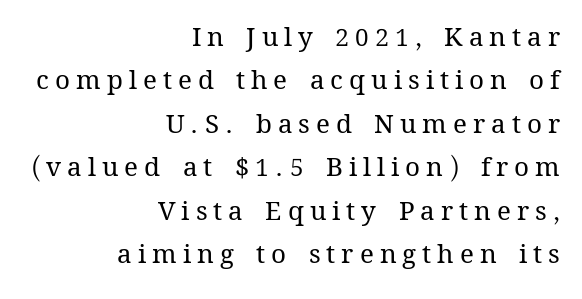
The image shows 26 px text type, upright; set right-aligned, normal line spacing (1.67x), unusually wide letter spacing (+0.23 em), not underlined.
